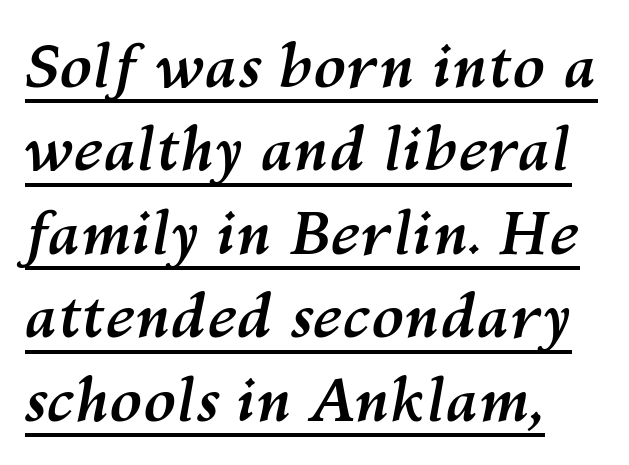
Slant detected: the letters are inclined. The letterforms sit shoulder to shoulder at normal distance. Does the leading feel generous? No, just average. The typesetter has applied underlining to the passage shown. Spacing verdict: proportional, widths tailored to each character.
